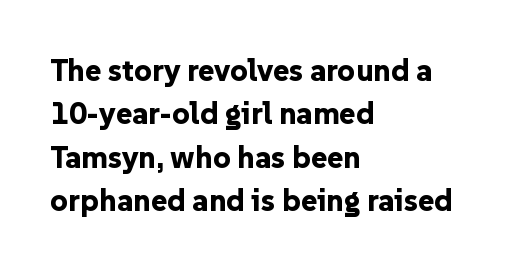
The image shows 31 px bold sans-serif type, upright; set left-aligned, normal line spacing (1.4x), normal letter spacing, not underlined; low stroke contrast and a medium x-height.
